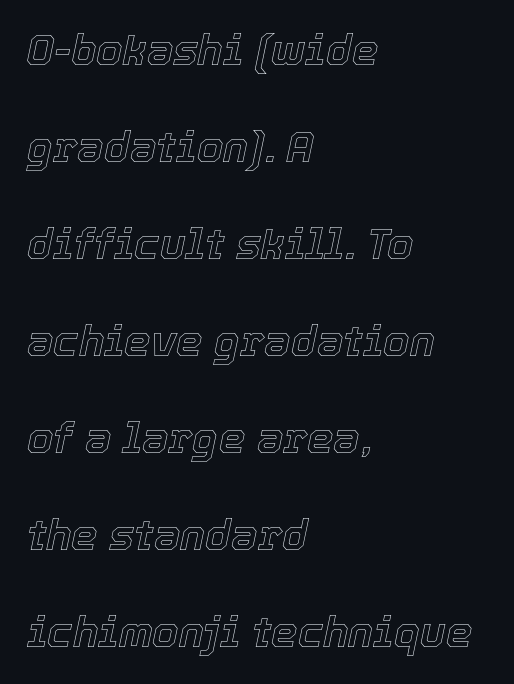
A typesetter would mark this as italic. These lines are rendered in a variable-pitch font. The ragged edge is on the right, which tells us the setting is flush left. Glance below the letters and you will spot only blank space.
